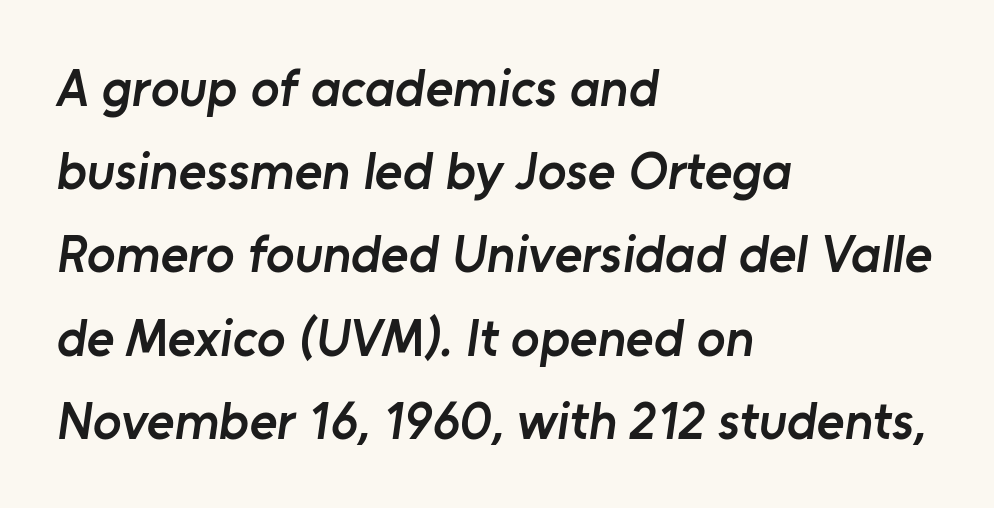
Grotesque or geometric, the face here clearly has no serifs. Notice how the passage keeps a crisp vertical edge on the left only. Students, this is semibold: more ink than regular, less than bold. Spacing verdict: proportional, widths tailored to each character. A bare baseline throughout the passage. Is there much room between lines? A standard amount, neither cramped nor airy.
